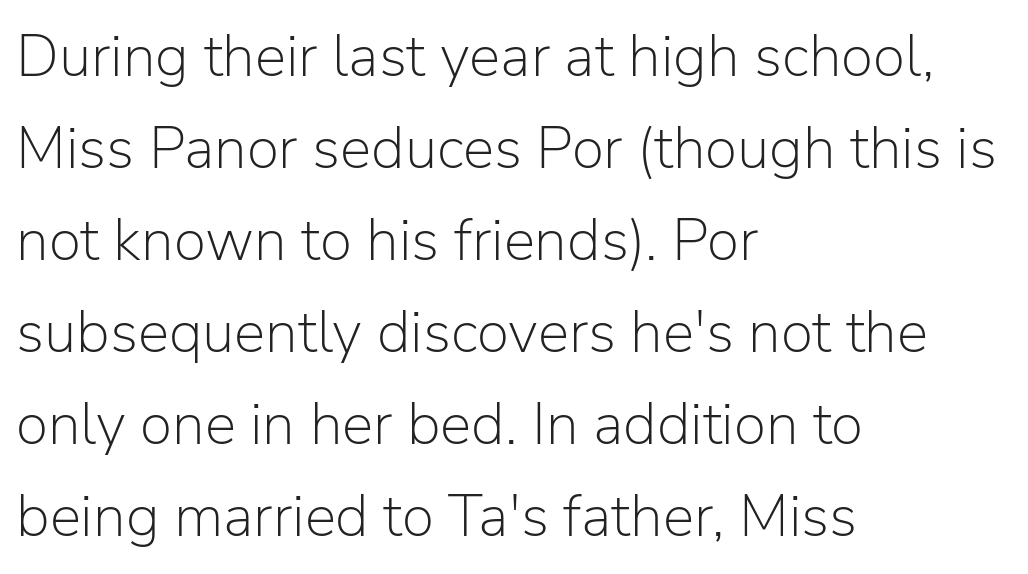
The image shows 59 px light sans-serif type, upright; set left-aligned, normal line spacing (1.56x), normal letter spacing, not underlined; low stroke contrast and a medium x-height.
